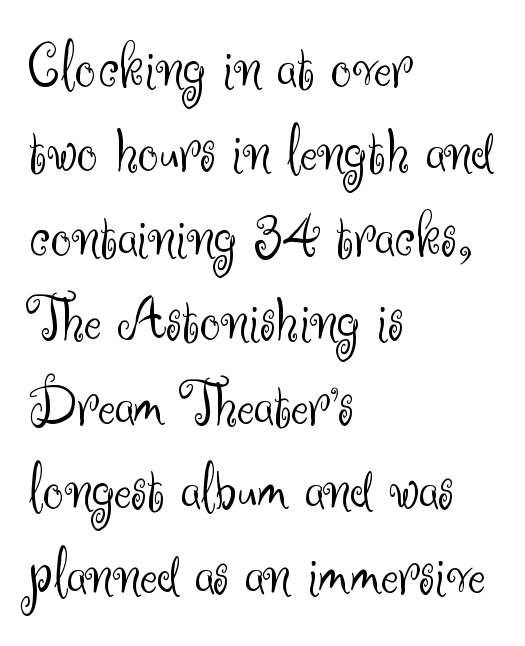
The image shows 66 px light sans-serif type, upright; set left-aligned, normal line spacing (1.28x), normal letter spacing, not underlined; medium stroke contrast and a small x-height.
